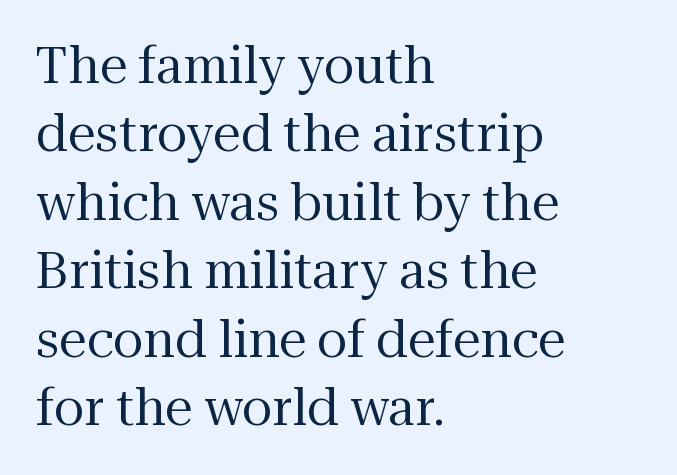
Compared with a typical body face, this is equally light or lighter still. The typeface chosen for these lines features serifs. The lines are quadded left. No word sits above an underline. Nope, not italic — everything's standing straight.
